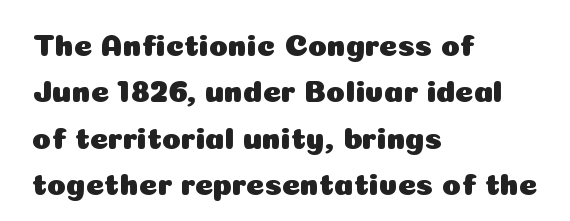
The image shows 31 px sans-serif type, upright; set left-aligned, normal line spacing (1.5x), normal letter spacing, not underlined; low stroke contrast and a medium x-height.
